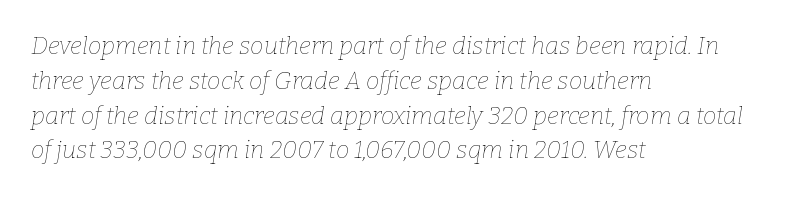
Q: Is the text bold? A: No.
Q: Is the text italic (slanted)? A: Yes, it leans right by about 9 degrees.
Q: Is the text underlined? A: No.
Q: How is the paragraph aligned? A: Left-aligned.
Q: Is the spacing between letters normal or unusually wide? A: Normal.
Q: Is the spacing between lines tight, normal or loose? A: Normal.
